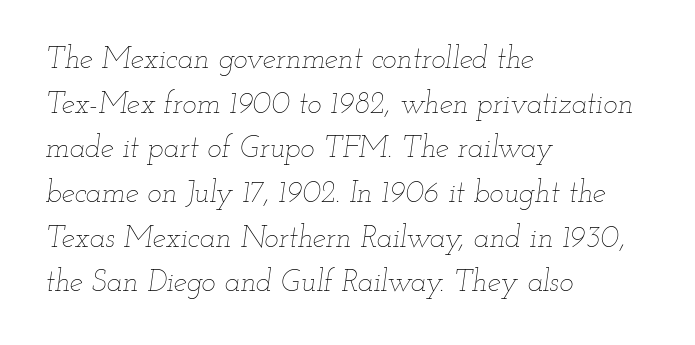
The image shows 30 px thin, wide type, italic (leaning right); set left-aligned, normal line spacing (1.49x), normal letter spacing, not underlined; low stroke contrast and a small x-height.
